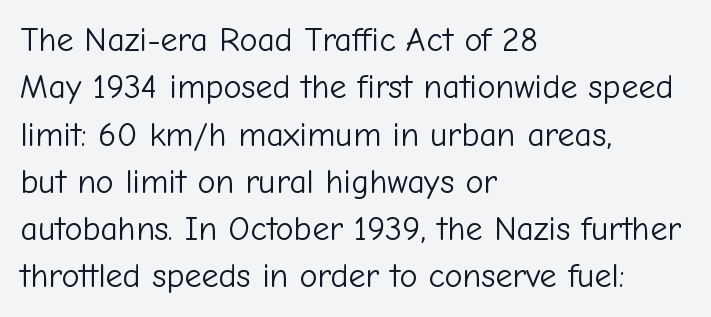
The image shows 34 px light sans-serif type, upright; set left-aligned, normal line spacing (1.39x), normal letter spacing, not underlined; low stroke contrast and a medium x-height.
